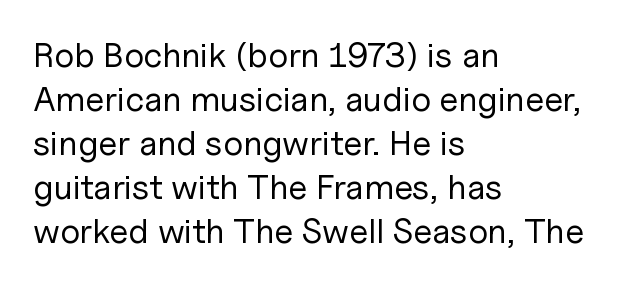
The image shows 35 px regular-weight sans-serif type, upright; set left-aligned, normal line spacing (1.26x), normal letter spacing, not underlined; low stroke contrast and a medium x-height.
